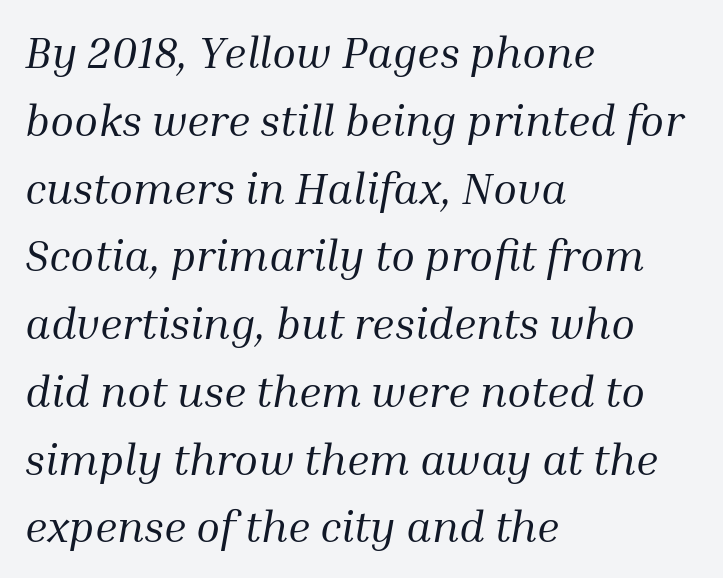
{"serif": "yes", "italic": "yes", "lean": "right", "slant_degrees": 10, "bold": "no", "weight": "regular", "width": "normal", "stroke_contrast": "medium", "x_height": "medium", "monospaced": "no", "underline": "no", "align": "left", "line_spacing": "normal", "line_spacing_ratio": 1.54, "letter_spacing": "normal", "letter_spacing_em": 0.0, "glyph_px": 44}
